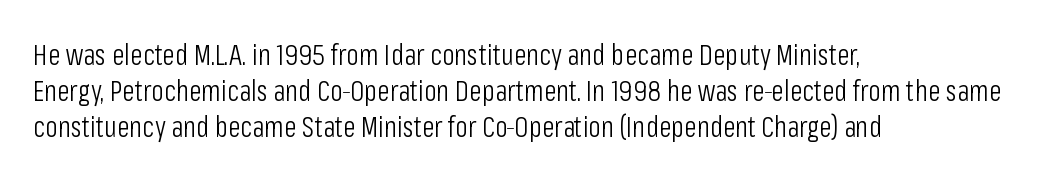
Q: Is the text bold? A: No.
Q: Is the text italic (slanted)? A: No, it is upright.
Q: Is the typeface a serif or a sans-serif typeface? A: Sans-serif.
Q: Is the text underlined? A: No.
Q: How is the paragraph aligned? A: Left-aligned.
Q: Is the spacing between letters normal or unusually wide? A: Normal.
Q: Is the spacing between lines tight, normal or loose? A: Normal.
Q: Width (condensed, normal, or wide)? A: Condensed.
Q: Stroke contrast? A: Low.
Q: x-height? A: Medium.
Q: Monospaced? A: No.
